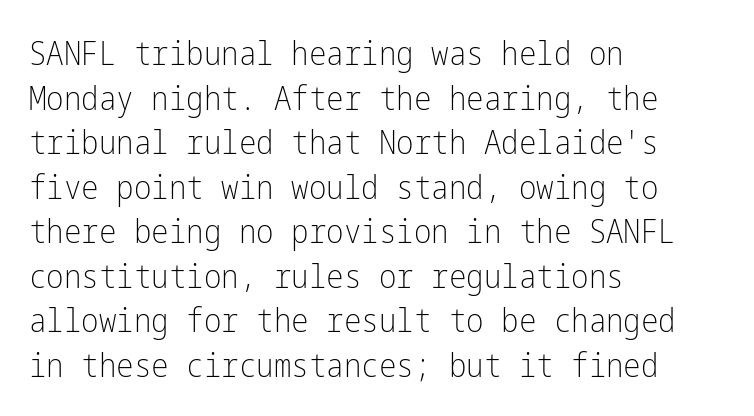
Honestly, the letter spacing is just normal — you wouldn't notice it. A student would call this left alignment; a typographer would say flush left, rag right. This sample uses an upright cut, with every glyph sitting square on the baseline. The baseline area is clear. Ink coverage per letter is moderate at most. Serifs: no, the terminals of the letterforms are clean.
